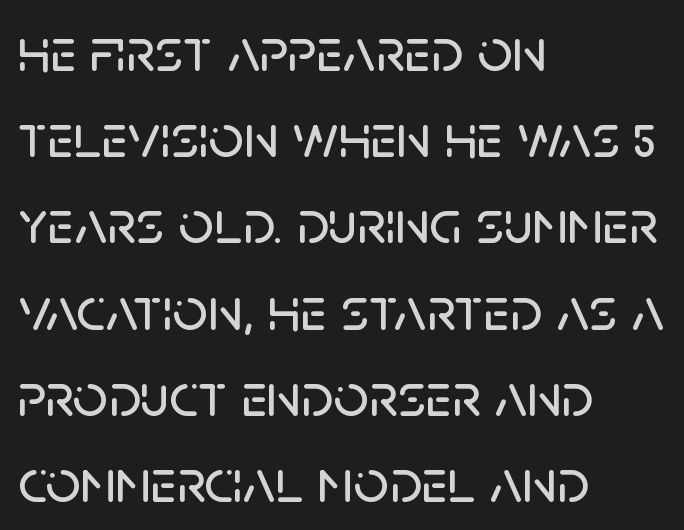
Q: Is the text italic (slanted)? A: No, it is upright.
Q: Is the typeface a serif or a sans-serif typeface? A: Sans-serif.
Q: Is the text underlined? A: No.
Q: How is the paragraph aligned? A: Left-aligned.
Q: Is the spacing between letters normal or unusually wide? A: Normal.
Q: Is the spacing between lines tight, normal or loose? A: Normal.
Q: Width (condensed, normal, or wide)? A: Normal.
Q: Stroke contrast? A: Low.
Q: x-height? A: Large.
Q: Monospaced? A: No.
